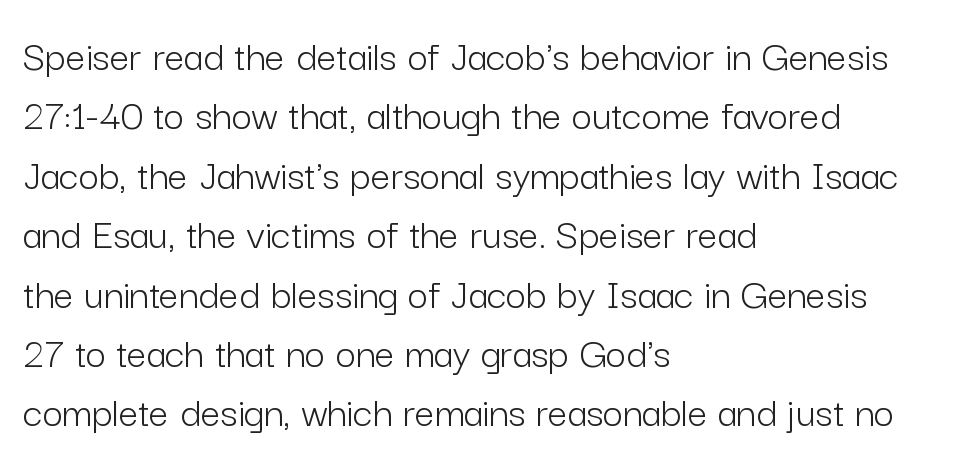
Q: Is the text bold? A: No.
Q: Is the text italic (slanted)? A: No, it is upright.
Q: Is the typeface a serif or a sans-serif typeface? A: Sans-serif.
Q: Is the text underlined? A: No.
Q: How is the paragraph aligned? A: Left-aligned.
Q: Is the spacing between letters normal or unusually wide? A: Normal.
Q: Is the spacing between lines tight, normal or loose? A: Normal.
Q: Width (condensed, normal, or wide)? A: Normal.
Q: Stroke contrast? A: Low.
Q: x-height? A: Medium.
Q: Monospaced? A: No.
